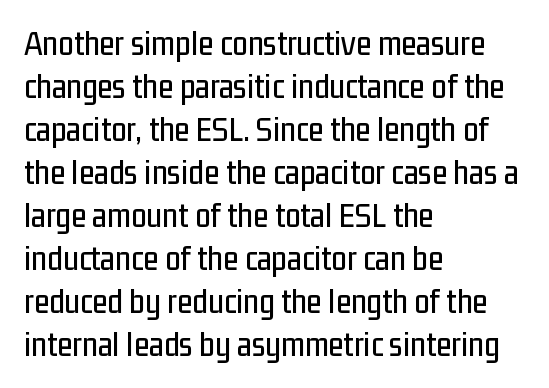
Q: Is the text italic (slanted)? A: No, it is upright.
Q: Is the typeface a serif or a sans-serif typeface? A: Sans-serif.
Q: Is the text underlined? A: No.
Q: How is the paragraph aligned? A: Left-aligned.
Q: Is the spacing between letters normal or unusually wide? A: Normal.
Q: Width (condensed, normal, or wide)? A: Condensed.
Q: Stroke contrast? A: Low.
Q: x-height? A: Medium.
Q: Monospaced? A: No.
